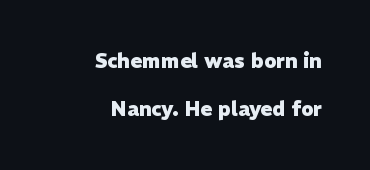
Q: Is the text bold? A: Yes.
Q: Is the text italic (slanted)? A: No, it is upright.
Q: Is the text underlined? A: No.
Q: How is the paragraph aligned? A: Right-aligned.
Q: Is the spacing between letters normal or unusually wide? A: Normal.
Q: Is the spacing between lines tight, normal or loose? A: Loose.
